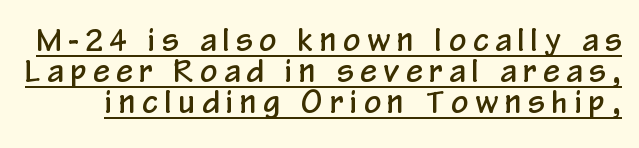
The image shows 30 px condensed sans-serif type, upright; set tight line spacing (1.03x), unusually wide letter spacing (+0.23 em), underlined; low stroke contrast and a medium x-height.
